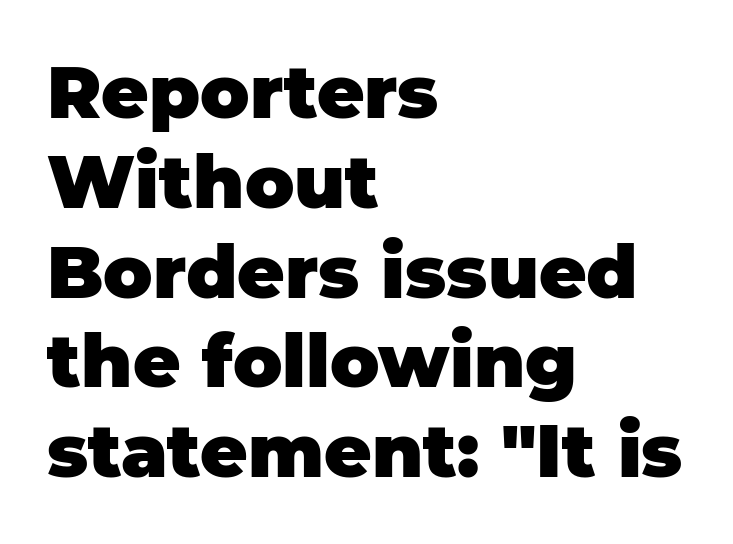
The image shows 73 px heavy sans-serif type, upright; set left-aligned, line spacing 1.23x, normal letter spacing, not underlined; low stroke contrast and a large x-height.
